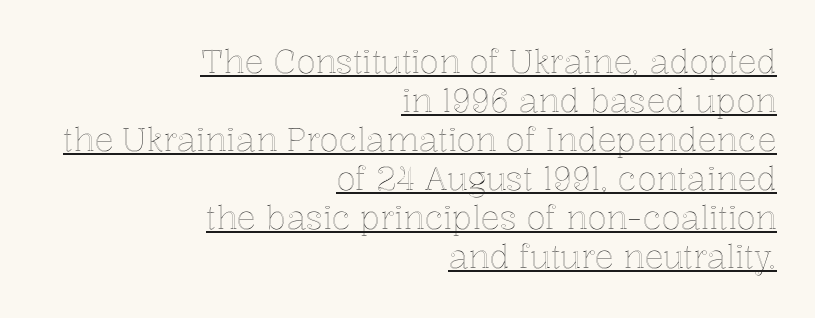
The image shows 32 px text type, upright; set right-aligned, line spacing 1.22x, normal letter spacing, underlined; a medium x-height.
